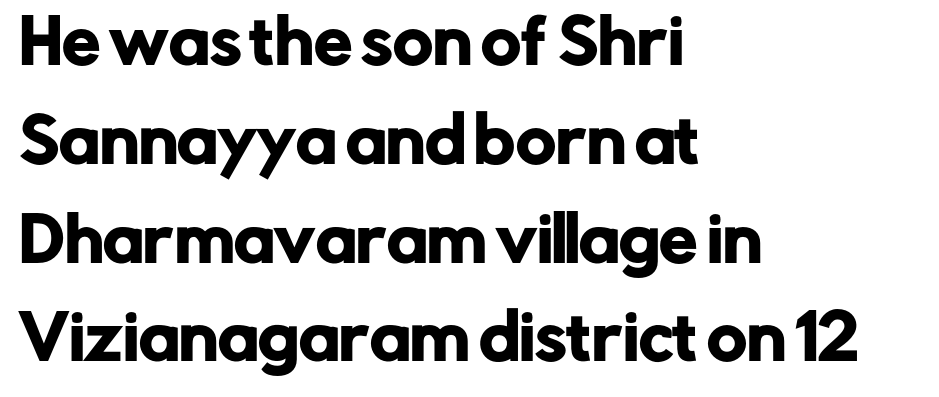
Q: Is the text italic (slanted)? A: No, it is upright.
Q: Is the typeface a serif or a sans-serif typeface? A: Sans-serif.
Q: Is the text underlined? A: No.
Q: How is the paragraph aligned? A: Left-aligned.
Q: Is the spacing between letters normal or unusually wide? A: Normal.
Q: Is the spacing between lines tight, normal or loose? A: Normal.
Q: Width (condensed, normal, or wide)? A: Normal.
Q: Stroke contrast? A: Low.
Q: x-height? A: Medium.
Q: Monospaced? A: No.
